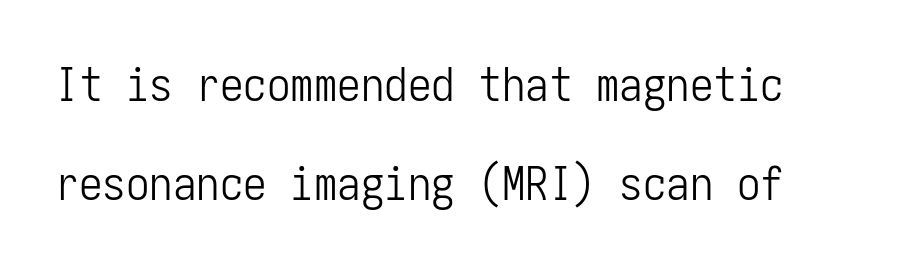
{"serif": "no", "italic": "no", "bold": "no", "weight": "light", "width": "condensed", "stroke_contrast": "low", "x_height": "medium", "underline": "no", "line_spacing": "loose", "line_spacing_ratio": 2.11, "letter_spacing": "normal", "letter_spacing_em": 0.0, "glyph_px": 47}
